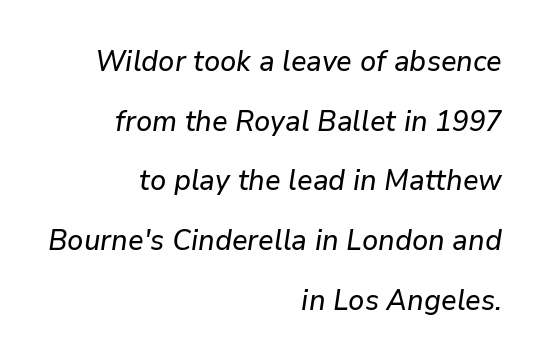
Glyph-to-glyph distance matches everyday printed text. Baseline-to-baseline distance is far greater than the letter height. Which margin do the lines hug? The right one — the left edge is uneven. The passage shown is not underscored anywhere.
